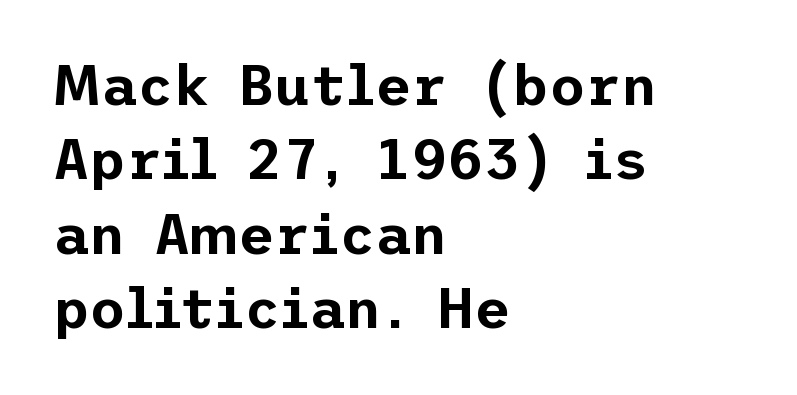
Is there any slant? The stems are plumb. Glance below the letters and you will spot only blank space. Caption: multi-line text, flush left, ragged right. Words appear dense and cohesive because spacing is normal. Typographically, this falls in the sans-serif category.
